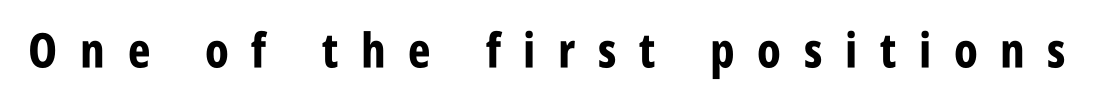
The image shows 48 px bold, condensed sans-serif type, upright; set unusually wide letter spacing (+0.47 em), not underlined; low stroke contrast and a large x-height.
